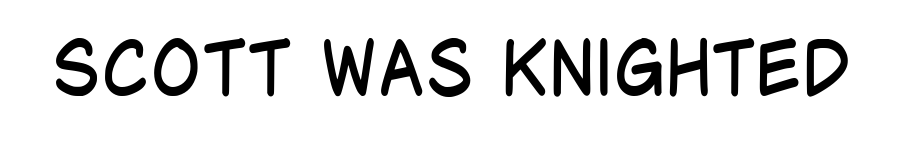
Q: Is the text bold? A: No.
Q: Is the text italic (slanted)? A: No, it is upright.
Q: Is the typeface a serif or a sans-serif typeface? A: Sans-serif.
Q: Is the text underlined? A: No.
Q: Is the spacing between letters normal or unusually wide? A: Normal.
Q: Width (condensed, normal, or wide)? A: Condensed.
Q: Stroke contrast? A: Low.
Q: x-height? A: Large.
Q: Monospaced? A: No.
